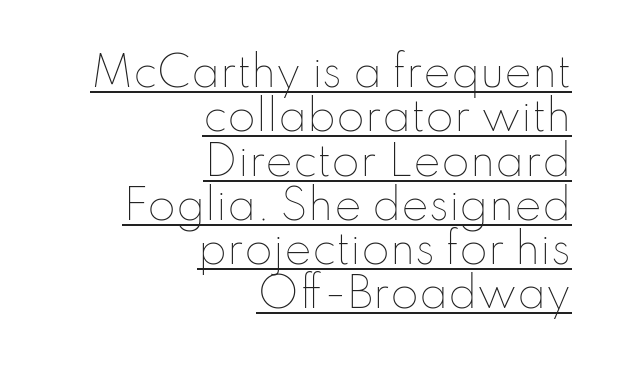
{"italic": "no", "bold": "no", "weight": "thin", "width": "normal", "stroke_contrast": "low", "x_height": "small", "monospaced": "no", "underline": "yes", "align": "right", "line_spacing": "tight", "line_spacing_ratio": 1.08, "letter_spacing": "normal", "letter_spacing_em": 0.0, "glyph_px": 41}
